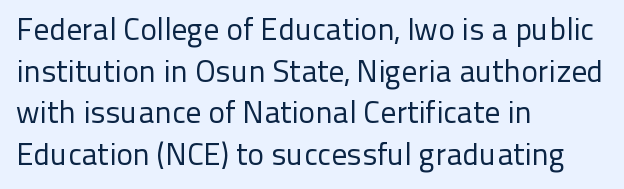
{"serif": "no", "italic": "no", "bold": "no", "weight": "regular", "width": "normal", "stroke_contrast": "low", "x_height": "medium", "monospaced": "no", "underline": "no", "align": "left", "line_spacing": "normal", "line_spacing_ratio": 1.34, "letter_spacing": "normal", "letter_spacing_em": 0.0, "glyph_px": 31}
